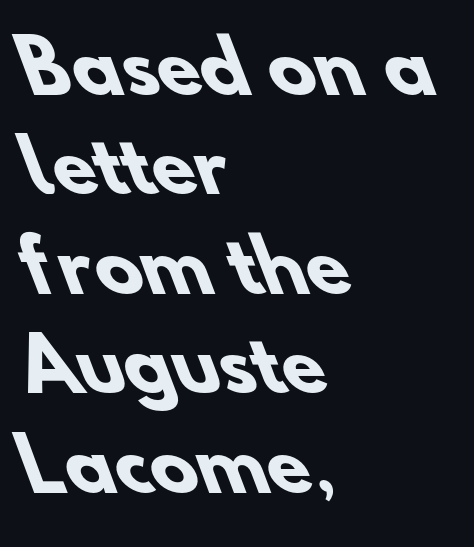
Q: Is the text bold? A: Yes.
Q: Is the typeface a serif or a sans-serif typeface? A: Sans-serif.
Q: Is the text underlined? A: No.
Q: How is the paragraph aligned? A: Left-aligned.
Q: Is the spacing between letters normal or unusually wide? A: Normal.
Q: Is the spacing between lines tight, normal or loose? A: Normal.
Q: Width (condensed, normal, or wide)? A: Normal.
Q: Stroke contrast? A: Low.
Q: x-height? A: Small.
Q: Monospaced? A: No.
